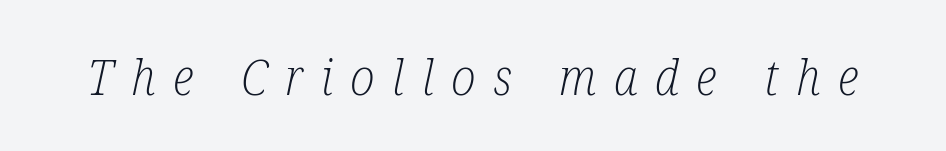
{"serif": "yes", "italic": "yes", "lean": "right", "slant_degrees": 12, "bold": "no", "weight": "light", "width": "condensed", "stroke_contrast": "low", "x_height": "medium", "monospaced": "no", "underline": "no", "letter_spacing": "wide", "letter_spacing_em": 0.35, "glyph_px": 50}
